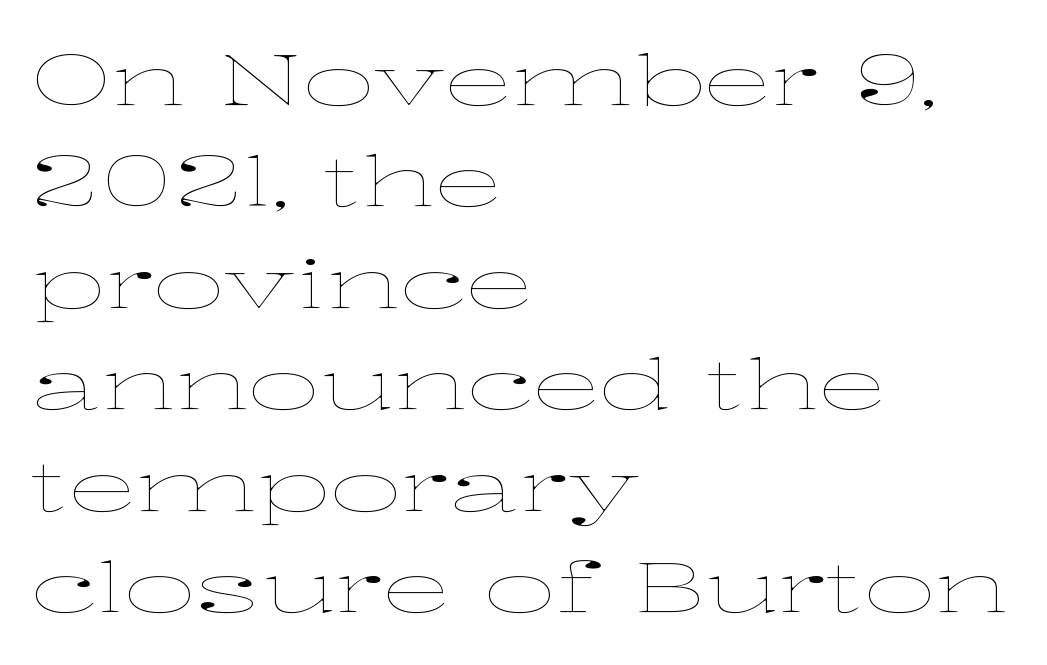
{"italic": "no", "bold": "no", "weight": "thin", "width": "wide", "stroke_contrast": "low", "x_height": "medium", "monospaced": "no", "underline": "no", "align": "left", "line_spacing": "normal", "line_spacing_ratio": 1.45, "letter_spacing": "normal", "letter_spacing_em": 0.0, "glyph_px": 70}
